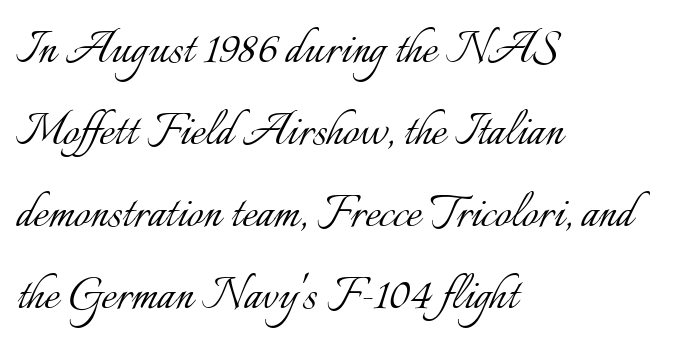
Think of a printed novel: that variable character pitch is what you see here. The vertical gap from one line to the next is medium. Visually the block forms a straight wall on the left and a jagged coastline on the right. This sample uses plain, unmodified letter spacing. The passage shown is not bold in any degree.
